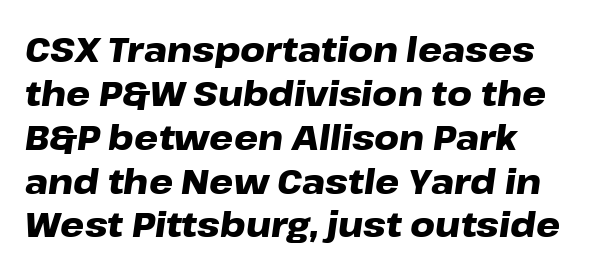
The image shows 34 px heavy, wide type, italic (leaning right); set left-aligned, normal line spacing (1.29x), normal letter spacing, not underlined; low stroke contrast and a medium x-height.
